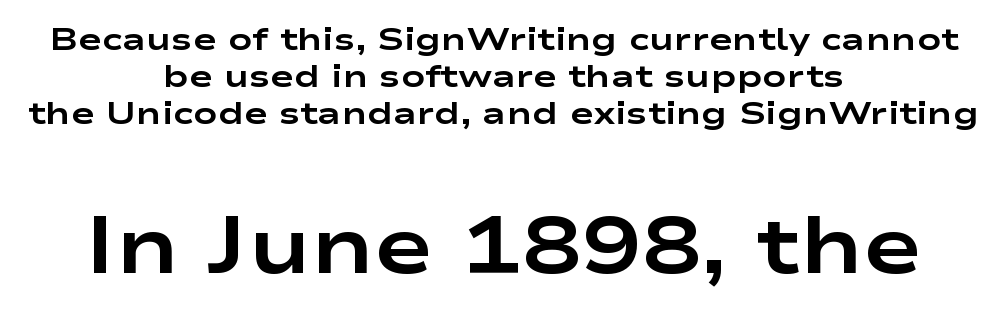
{"serif": "no", "italic": "no", "bold": "yes", "weight": "bold", "width": "wide", "stroke_contrast": "low", "x_height": "medium", "monospaced": "no", "underline": "no", "align": "center", "line_spacing_ratio": 1.16, "letter_spacing": "normal", "letter_spacing_em": 0.0, "larger_block": "second", "size_ratio": 2.5, "glyph_px": 80}
